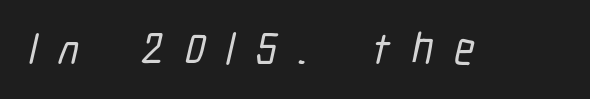
Q: Is the typeface a serif or a sans-serif typeface? A: Sans-serif.
Q: Is the text underlined? A: No.
Q: Is the spacing between letters normal or unusually wide? A: Unusually wide.
Q: Width (condensed, normal, or wide)? A: Condensed.
Q: Stroke contrast? A: Low.
Q: x-height? A: Medium.
Q: Monospaced? A: No.
